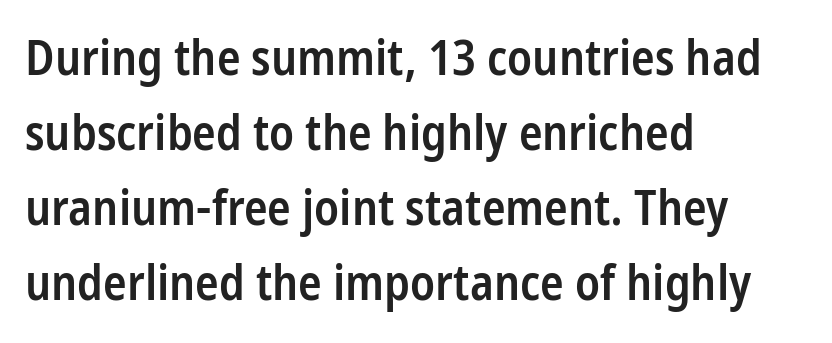
The image shows 49 px semibold, condensed sans-serif type, upright; set left-aligned, normal line spacing (1.53x), normal letter spacing, not underlined; low stroke contrast and a medium x-height.
